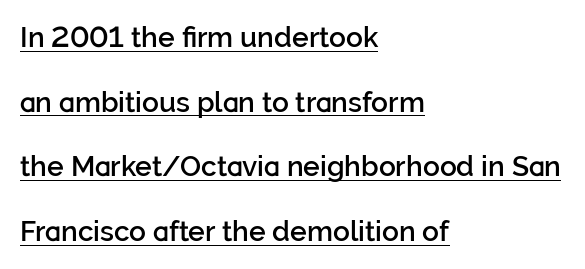
The passage shown is underscored from start to finish. Notice the strokes are somewhat thickened but not fully heavy: this is a semibold. The lines in this sample share a left origin and differ only in where they stop. Interline gaps are noticeably wide in this sample. The specimen reads as upright at a glance.
